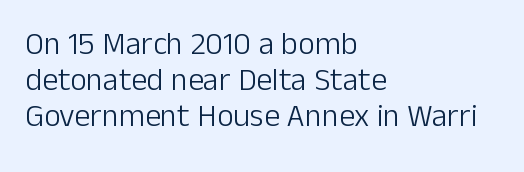
The image shows 32 px light sans-serif type, upright; set left-aligned, tight line spacing (1.13x), normal letter spacing, not underlined; low stroke contrast and a medium x-height.
